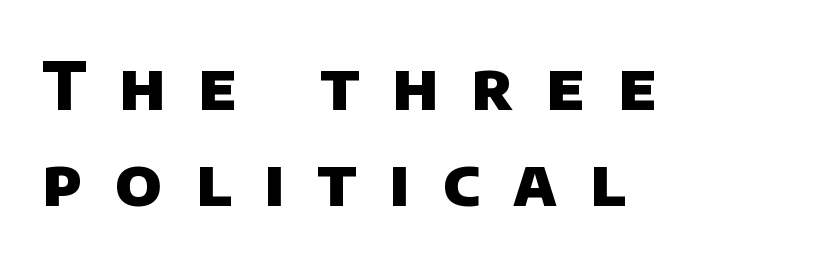
A bare baseline throughout the passage. Note the varied advance widths — an 'i' is clearly narrower than an 'm'. Short note: letters widely spaced. Honestly, the row spacing looks completely unremarkable. How heavy is the stroke? Heavy — this is a bold. Typographically, this falls in the sans-serif category.
